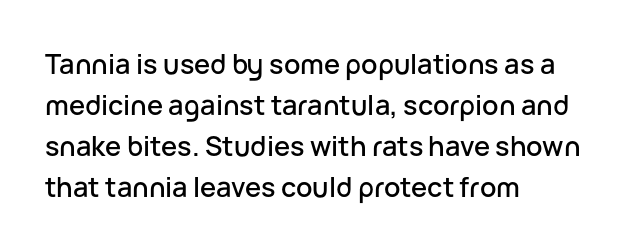
{"italic": "no", "underline": "no", "align": "left", "line_spacing": "normal", "line_spacing_ratio": 1.52, "letter_spacing": "normal", "letter_spacing_em": 0.0, "glyph_px": 27}
